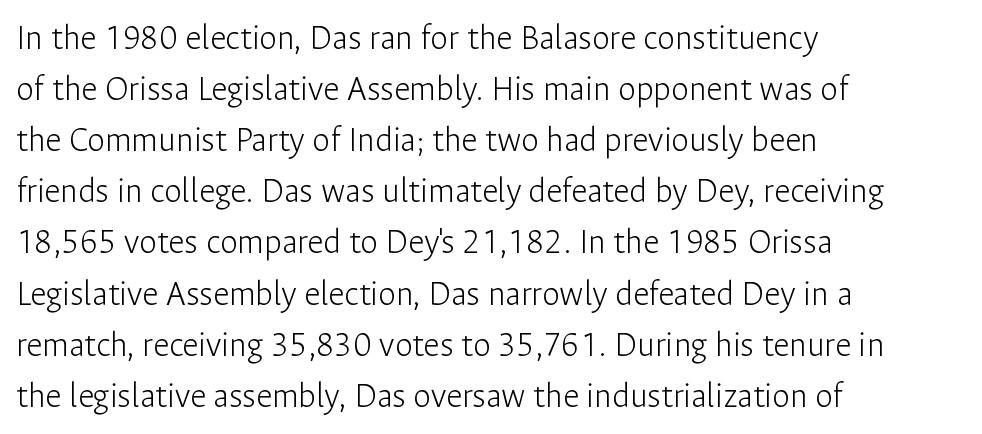
The image shows 36 px light sans-serif type, upright; set left-aligned, normal line spacing (1.42x), normal letter spacing, not underlined; low stroke contrast and a medium x-height.
